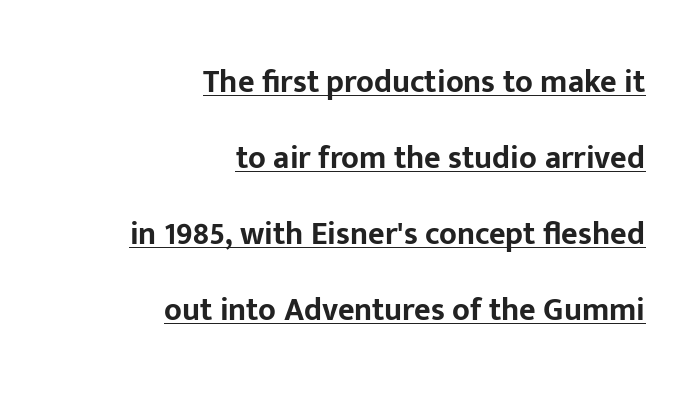
Proportional: the letters do not fall into vertical columns. Vertically, the passage feels expansive, rows floating well apart. This rendering leaves character spacing at its baseline value. Caption: bold face, heavy strokes. Quick note: not italic, upright.
